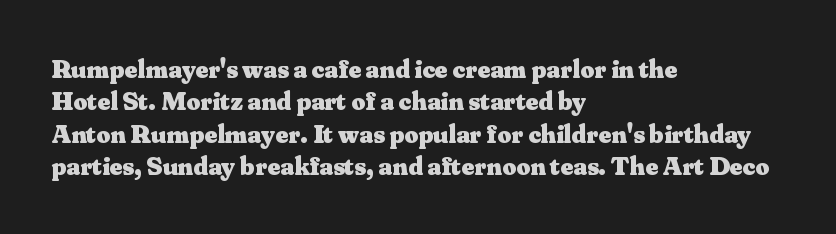
The image shows 27 px bold type, upright; set left-aligned, line spacing 1.2x, normal letter spacing, not underlined.
